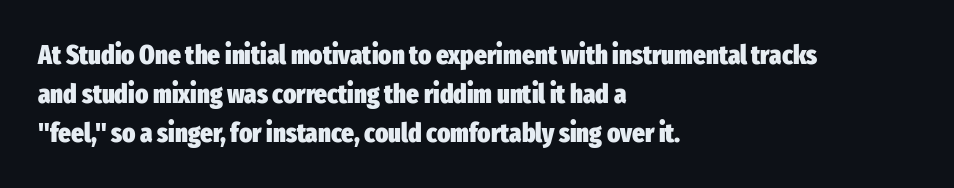
Line starts are locked; line ends wander. On the weight axis this lands at bold, roughly 700. Italic: no, the glyphs are upright roman. Glance below the letters and you will spot only blank space.
